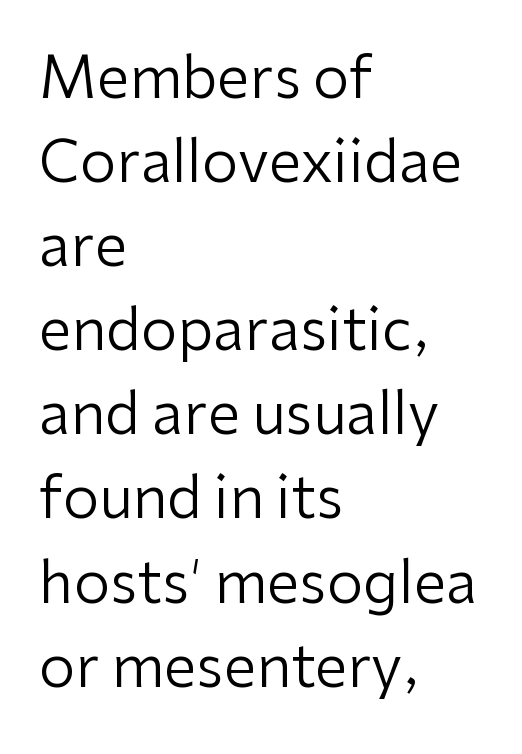
Q: Is the text bold? A: No.
Q: Is the text italic (slanted)? A: No, it is upright.
Q: Is the typeface a serif or a sans-serif typeface? A: Sans-serif.
Q: Is the text underlined? A: No.
Q: How is the paragraph aligned? A: Left-aligned.
Q: Is the spacing between letters normal or unusually wide? A: Normal.
Q: Is the spacing between lines tight, normal or loose? A: Normal.
Q: Width (condensed, normal, or wide)? A: Normal.
Q: Stroke contrast? A: Low.
Q: x-height? A: Medium.
Q: Monospaced? A: No.
